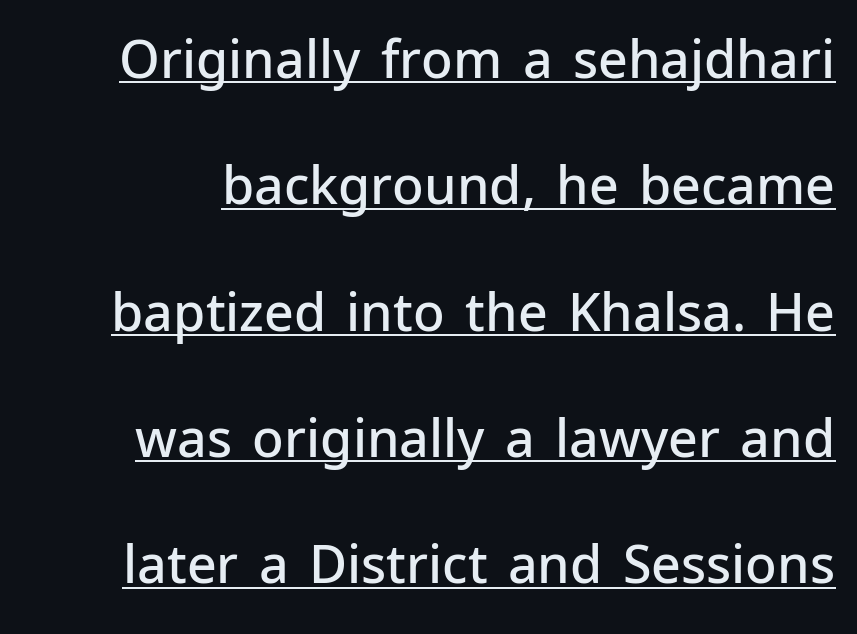
Q: Is the text bold? A: Semi-bold.
Q: Is the text italic (slanted)? A: No, it is upright.
Q: Is the typeface a serif or a sans-serif typeface? A: Sans-serif.
Q: Is the text underlined? A: Yes.
Q: Is the spacing between letters normal or unusually wide? A: Normal.
Q: Is the spacing between lines tight, normal or loose? A: Loose.
Q: Width (condensed, normal, or wide)? A: Normal.
Q: Stroke contrast? A: Low.
Q: x-height? A: Medium.
Q: Monospaced? A: No.
